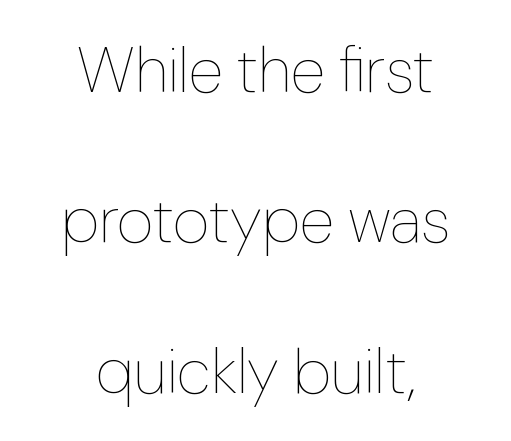
The words here are not underlined. The font is comparable to plain body text, perhaps lighter. Vertically, the passage feels expansive, rows floating well apart. Notice how the passage keeps no hard edge, just a central spine. The passage shown is typed in a proportional face where columns would drift. Every character sits straight up, as roman type does.
